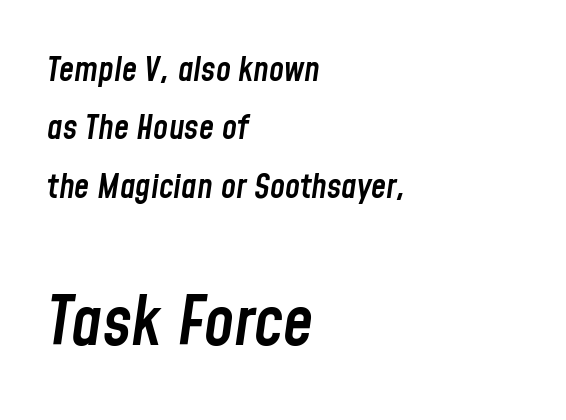
The emphasis by scale lands on block number two, below. These lines are set flush left with a ragged right edge. The letters advance in unequal steps, a hallmark of proportional type. Letters rest on an invisible, unmarked baseline.
